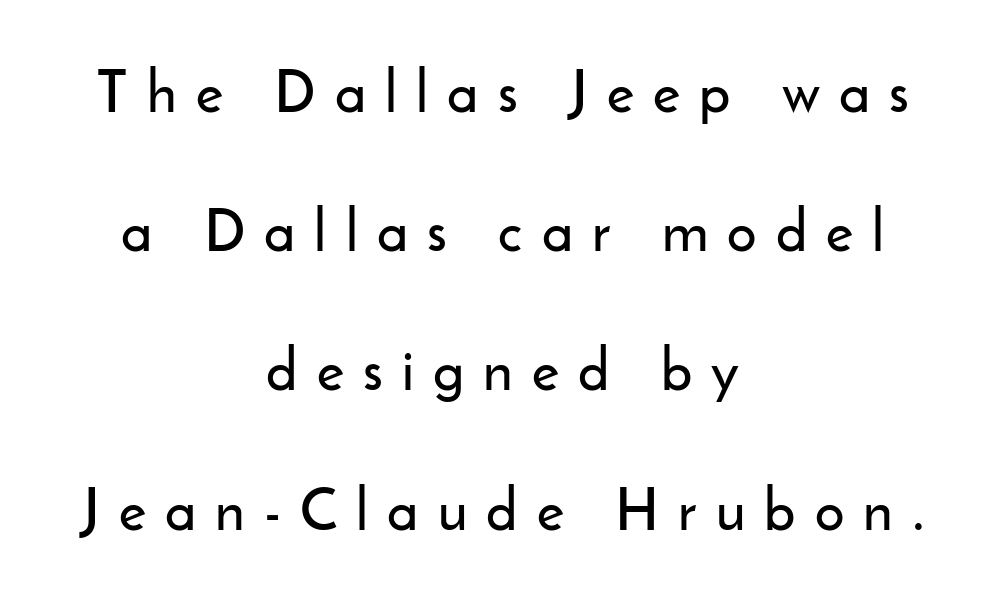
Vertically, the passage feels expansive, rows floating well apart. To sum up the face: it is a sans, with no serifs. The passage shown is typed in a proportional face where columns would drift. Lines of text with bare space underneath. Observe the wide spacing: letters keep a clear distance from each other. Quick note: not italic, upright.
